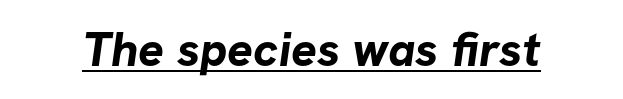
Q: Is the text bold? A: Yes.
Q: Is the typeface a serif or a sans-serif typeface? A: Sans-serif.
Q: Is the text underlined? A: Yes.
Q: Is the spacing between letters normal or unusually wide? A: Normal.
Q: Width (condensed, normal, or wide)? A: Normal.
Q: Stroke contrast? A: Low.
Q: x-height? A: Medium.
Q: Monospaced? A: No.
